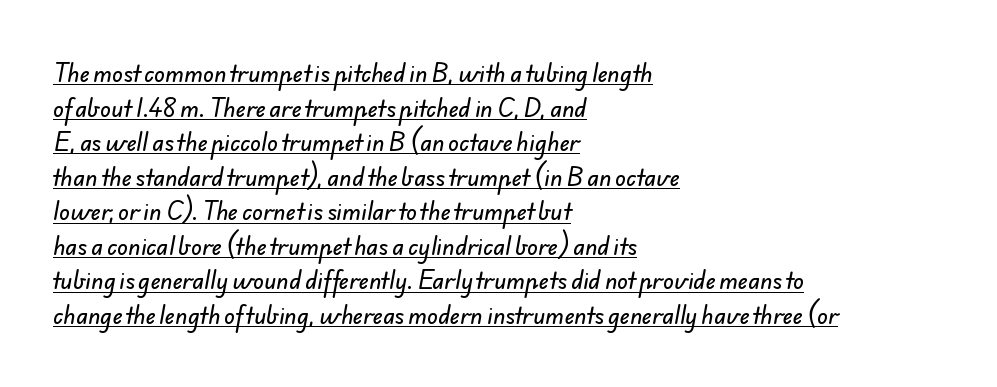
Notice how descenders clear the ascenders below comfortably — that's standard leading. The sample's only ornament is a line tracing under the words. Here the glyphs are tracked normally, forming tight word shapes. Horizontal alignment here is leftward, the default for most running prose.
